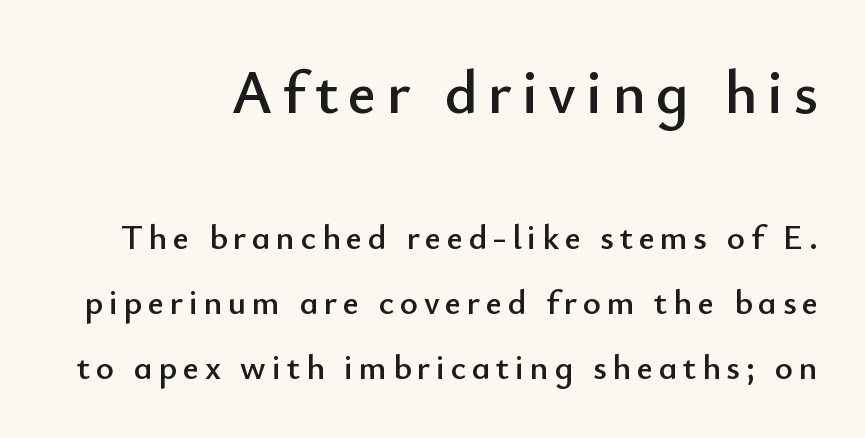
Q: Is the text italic (slanted)? A: No, it is upright.
Q: Is the typeface a serif or a sans-serif typeface? A: Sans-serif.
Q: Is the text underlined? A: No.
Q: Which block of text is set in a larger size, the first (top) or the second (bottom)? A: The first (top) one.
Q: Width (condensed, normal, or wide)? A: Normal.
Q: Stroke contrast? A: Low.
Q: x-height? A: Small.
Q: Monospaced? A: No.
